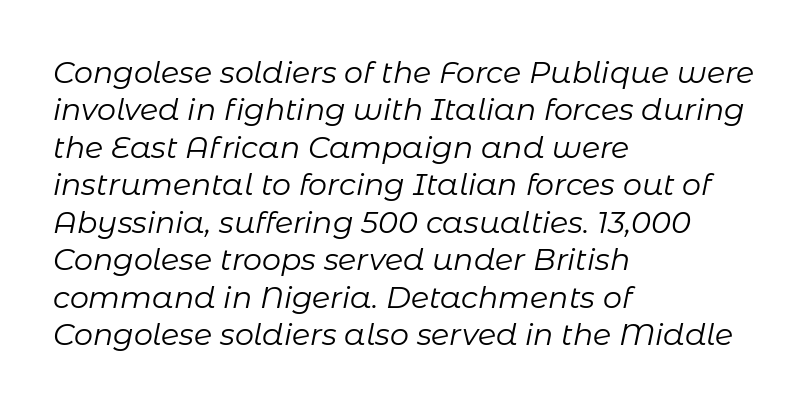
Q: Is the text bold? A: No.
Q: Is the text italic (slanted)? A: Yes, it leans right by about 11 degrees.
Q: Is the text underlined? A: No.
Q: How is the paragraph aligned? A: Left-aligned.
Q: Is the spacing between letters normal or unusually wide? A: Normal.
Q: Is the spacing between lines tight, normal or loose? A: Normal.
Q: Width (condensed, normal, or wide)? A: Normal.
Q: Stroke contrast? A: Low.
Q: x-height? A: Medium.
Q: Monospaced? A: No.
